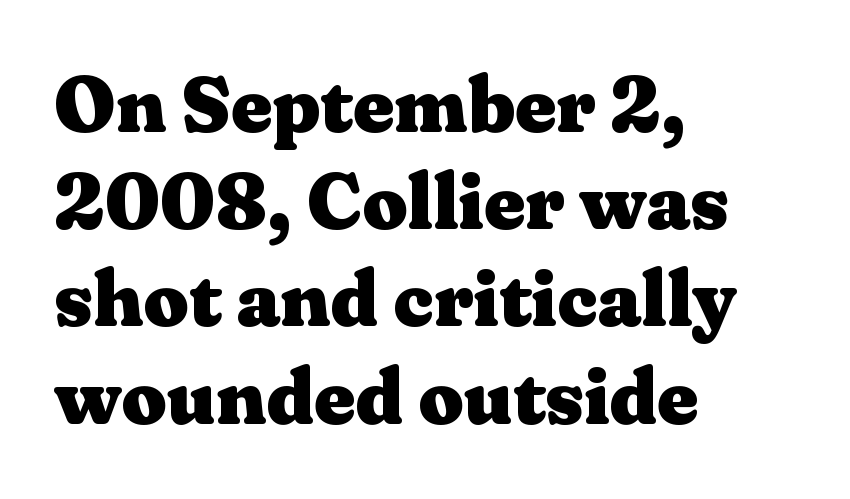
{"serif": "yes", "italic": "no", "bold": "yes", "weight": "heavy", "width": "wide", "stroke_contrast": "medium", "x_height": "medium", "monospaced": "no", "underline": "no", "align": "left", "line_spacing_ratio": 1.23, "letter_spacing": "normal", "letter_spacing_em": 0.0, "glyph_px": 79}
